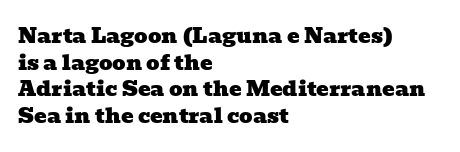
This rendering features lettering with no underline. What's the leading like? Ordinary, nothing unusual. Here the glyphs are tracked normally, forming tight word shapes. Line starts are locked; line ends wander.
